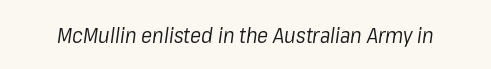
{"italic": "yes", "lean": "right", "slant_degrees": 8, "bold": "no", "underline": "no", "letter_spacing": "normal", "letter_spacing_em": 0.0, "glyph_px": 21}
